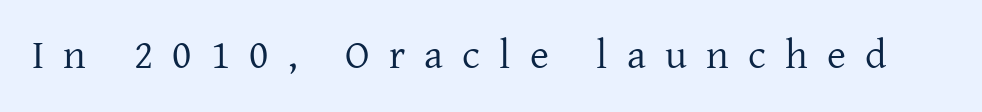
Q: Is the text bold? A: No.
Q: Is the text italic (slanted)? A: No, it is upright.
Q: Is the typeface a serif or a sans-serif typeface? A: Serif.
Q: Is the text underlined? A: No.
Q: Is the spacing between letters normal or unusually wide? A: Unusually wide.
Q: Width (condensed, normal, or wide)? A: Normal.
Q: Stroke contrast? A: Low.
Q: x-height? A: Medium.
Q: Monospaced? A: No.
